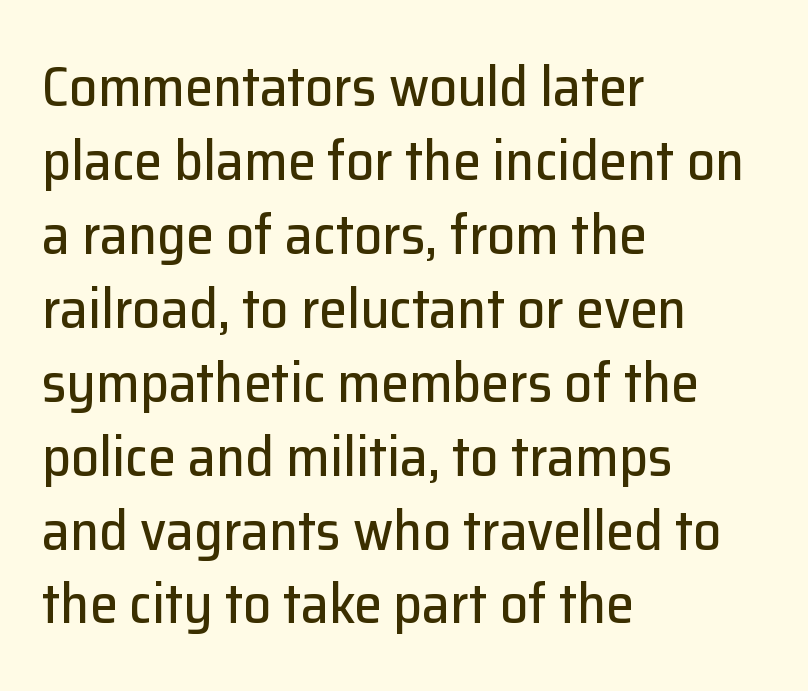
The image shows 56 px sans-serif type, upright; set left-aligned, normal line spacing (1.32x), normal letter spacing, not underlined; low stroke contrast and a medium x-height.
